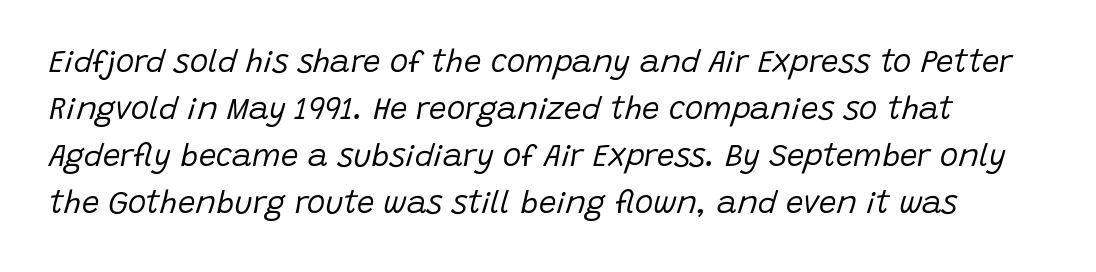
This sample has the flowing, uneven cadence of proportional lettering. Bare-footed words on every line. The passage shown has conventional tracking throughout. If you measured baseline to baseline, you'd find a middling distance. The rendering applies a slant to the glyphs.
